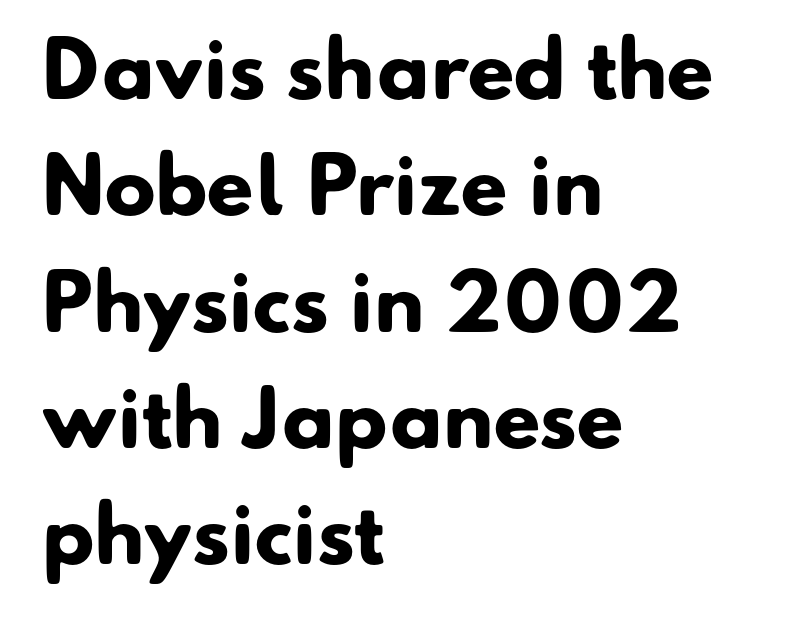
The image shows 76 px heavy sans-serif type; set left-aligned, normal line spacing (1.53x), normal letter spacing, not underlined; low stroke contrast and a small x-height.
